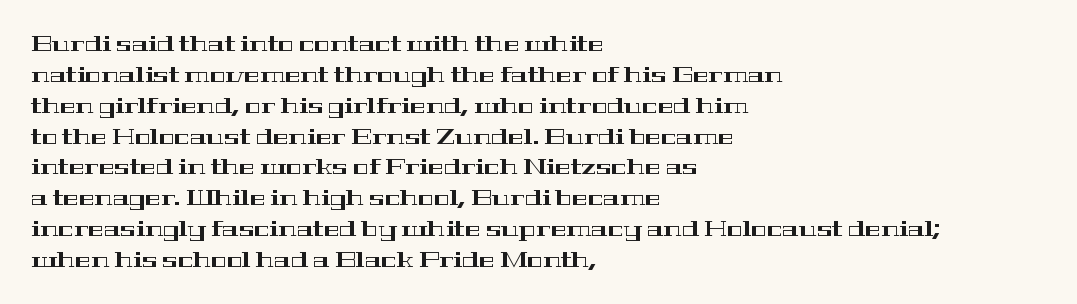
The image shows 21 px text type, upright; set left-aligned, normal line spacing (1.47x), normal letter spacing, not underlined.
